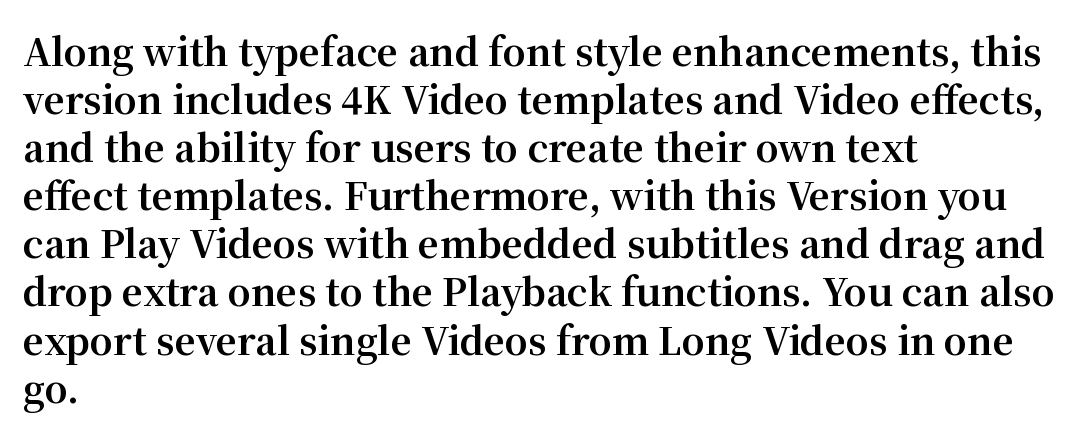
Q: Is the text bold? A: Yes.
Q: Is the text italic (slanted)? A: No, it is upright.
Q: Is the typeface a serif or a sans-serif typeface? A: Serif.
Q: Is the text underlined? A: No.
Q: How is the paragraph aligned? A: Left-aligned.
Q: Is the spacing between letters normal or unusually wide? A: Normal.
Q: Is the spacing between lines tight, normal or loose? A: Normal.
Q: Width (condensed, normal, or wide)? A: Normal.
Q: Stroke contrast? A: Medium.
Q: x-height? A: Medium.
Q: Monospaced? A: No.
